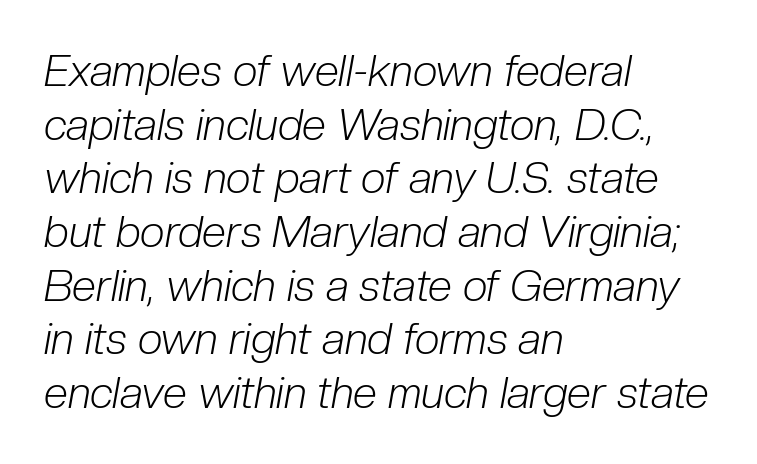
Q: Is the text bold? A: No.
Q: Is the text italic (slanted)? A: Yes, it leans right by about 10 degrees.
Q: Is the text underlined? A: No.
Q: How is the paragraph aligned? A: Left-aligned.
Q: Is the spacing between letters normal or unusually wide? A: Normal.
Q: Width (condensed, normal, or wide)? A: Condensed.
Q: Stroke contrast? A: Low.
Q: x-height? A: Medium.
Q: Monospaced? A: No.
